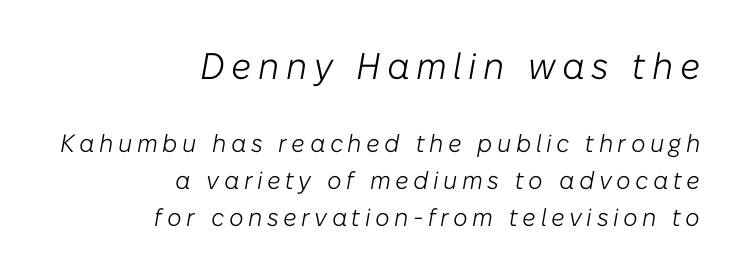
{"italic": "yes", "lean": "right", "slant_degrees": 10, "bold": "no", "weight": "light", "width": "normal", "stroke_contrast": "low", "x_height": "medium", "monospaced": "no", "underline": "no", "align": "right", "line_spacing": "normal", "line_spacing_ratio": 1.48, "larger_block": "first", "size_ratio": 1.48, "glyph_px": 37}
